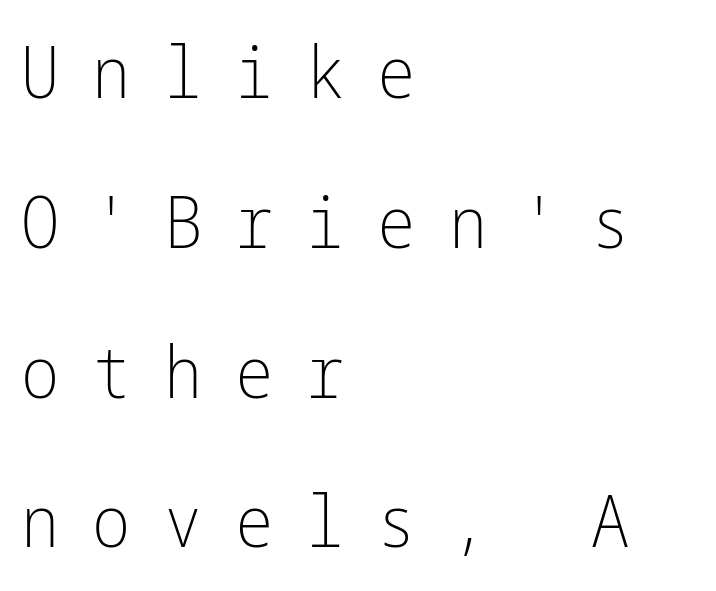
The image shows 72 px light, condensed sans-serif type, upright; set left-aligned, loose line spacing (2.08x), unusually wide letter spacing (+0.46 em), not underlined; low stroke contrast and a medium x-height.
